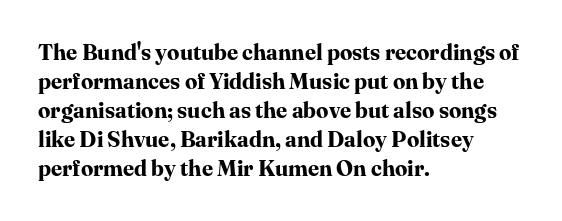
{"italic": "no", "bold": "yes", "underline": "no", "align": "left", "line_spacing": "normal", "line_spacing_ratio": 1.32, "letter_spacing": "normal", "letter_spacing_em": 0.0, "glyph_px": 22}
